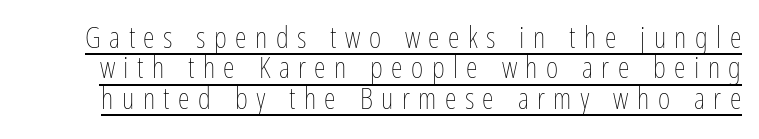
{"italic": "no", "bold": "no", "weight": "thin", "width": "condensed", "stroke_contrast": "low", "x_height": "medium", "monospaced": "no", "underline": "yes", "line_spacing": "tight", "line_spacing_ratio": 1.01, "letter_spacing": "wide", "letter_spacing_em": 0.28, "glyph_px": 30}
